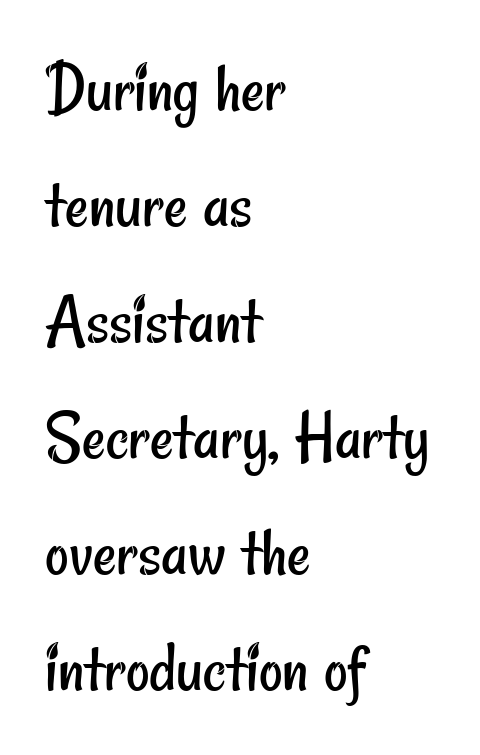
Think of a printed novel: that variable character pitch is what you see here. Vertically, the passage feels balanced, rows spaced as you'd expect. Teacher's note: observe the even left margin — that is flush-left alignment. Bare-footed words on every line. Weight: regular or lighter. Honestly, the letter spacing is just normal — you wouldn't notice it.
